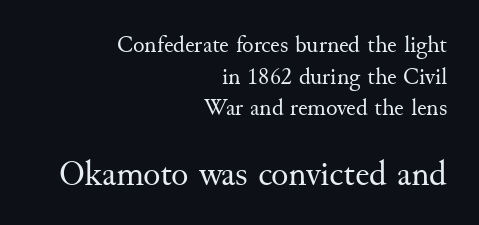
The designer gave the closing block more size than the opening block. Is the letter spacing exaggerated? No — it looks like the ordinary default. Unmarked baselines from the first word to the last. On a weight scale, this lands at 450 or below. Quick note: interline space is typical.
